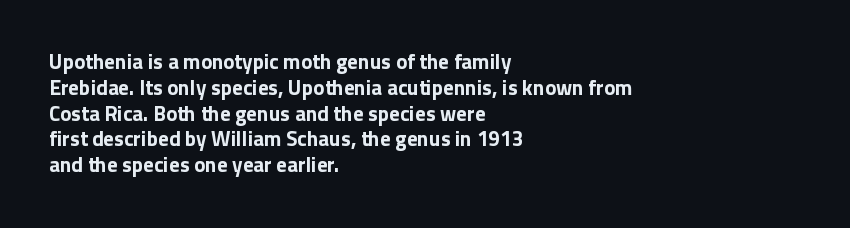
Q: Is the text bold? A: Yes.
Q: Is the text italic (slanted)? A: No, it is upright.
Q: Is the text underlined? A: No.
Q: How is the paragraph aligned? A: Left-aligned.
Q: Is the spacing between letters normal or unusually wide? A: Normal.
